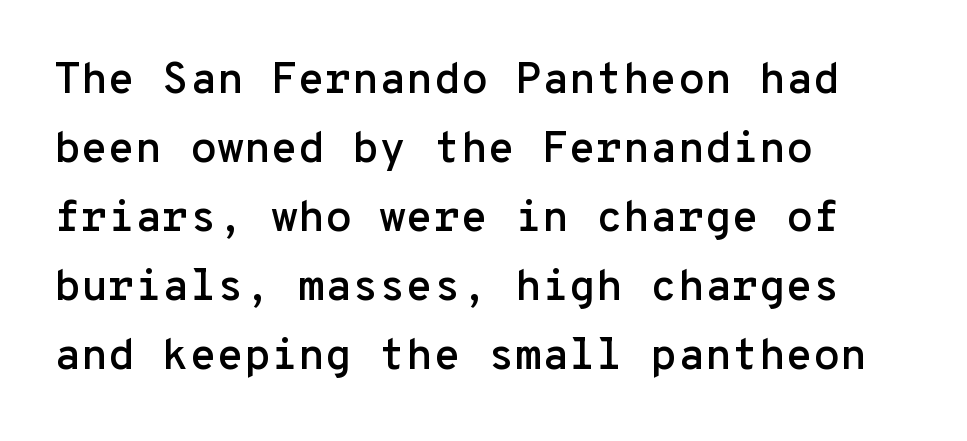
Is this a fixed-width face? Yes — each glyph sits in an identical cell. Is the block centered? No — it sits flush against the left margin. Honestly, there is no underline to notice here at all. The letters stand upright; this is a roman face. Successive baselines arrive at the customary interval. The passage shown is typeset with a sans-serif family.
